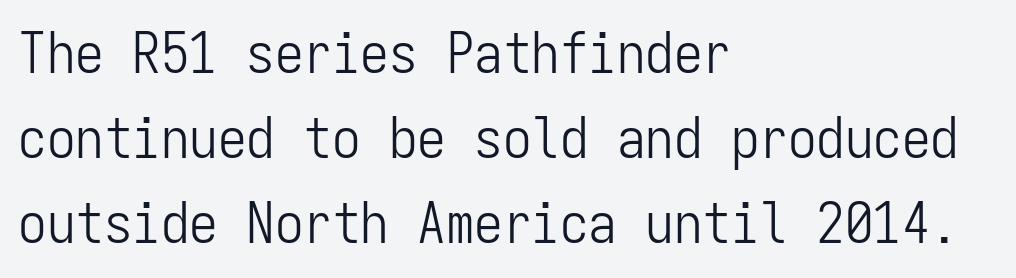
The image shows 57 px light, condensed sans-serif type, upright, monospaced; set left-aligned, normal line spacing (1.49x), normal letter spacing, not underlined; low stroke contrast and a medium x-height.
